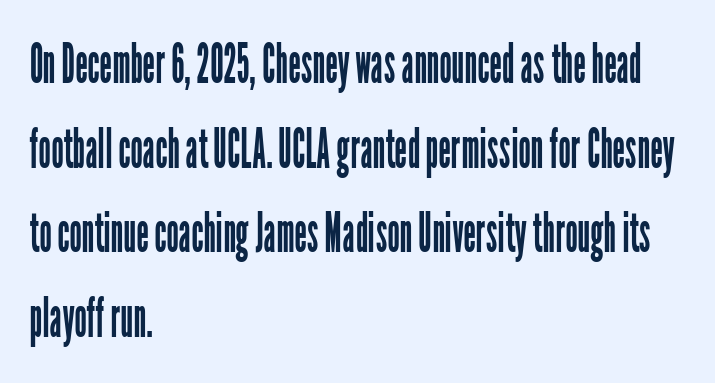
Words appear dense and cohesive because spacing is normal. You could not count columns in this text — the font is proportionally spaced. The cut favours lightness, reaching ordinary text weight at its darkest. The face used here is a sans, in the tradition of grotesques and geometrics. Does the copy run flush right? No — it runs flush left.
